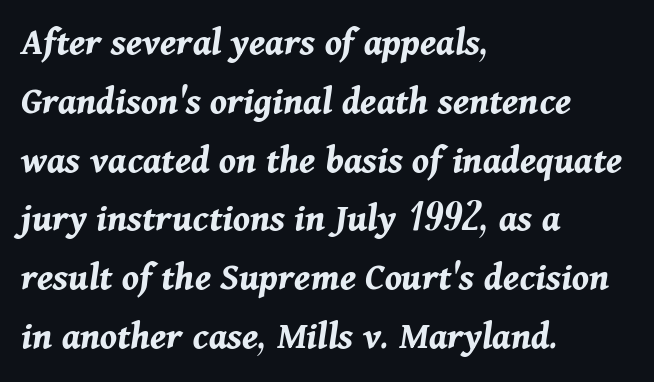
{"italic": "yes", "lean": "right", "slant_degrees": 11, "bold": "yes", "weight": "bold", "width": "normal", "stroke_contrast": "medium", "x_height": "medium", "monospaced": "no", "underline": "no", "align": "left", "line_spacing": "normal", "line_spacing_ratio": 1.47, "letter_spacing": "normal", "letter_spacing_em": 0.0, "glyph_px": 40}
